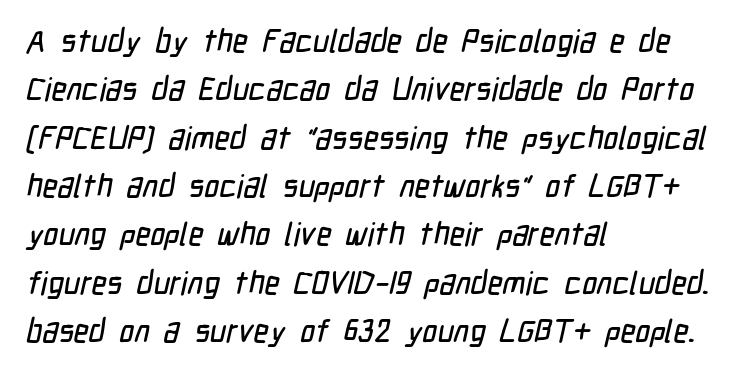
Q: Is the typeface a serif or a sans-serif typeface? A: Sans-serif.
Q: Is the text underlined? A: No.
Q: How is the paragraph aligned? A: Left-aligned.
Q: Is the spacing between letters normal or unusually wide? A: Normal.
Q: Is the spacing between lines tight, normal or loose? A: Normal.
Q: Width (condensed, normal, or wide)? A: Condensed.
Q: Stroke contrast? A: Low.
Q: x-height? A: Medium.
Q: Monospaced? A: No.
